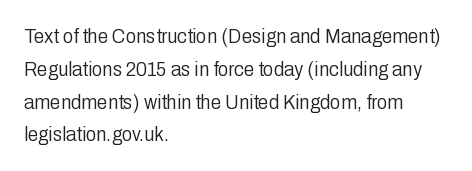
Q: Is the text bold? A: No.
Q: Is the text italic (slanted)? A: No, it is upright.
Q: Is the text underlined? A: No.
Q: How is the paragraph aligned? A: Left-aligned.
Q: Is the spacing between letters normal or unusually wide? A: Normal.
Q: Is the spacing between lines tight, normal or loose? A: Normal.
